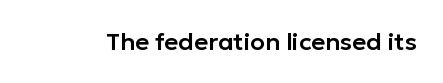
Observe the ordinary spacing: letters are neighbours, not strangers. Underline: absent. Rendered with straight, roman letterforms.
